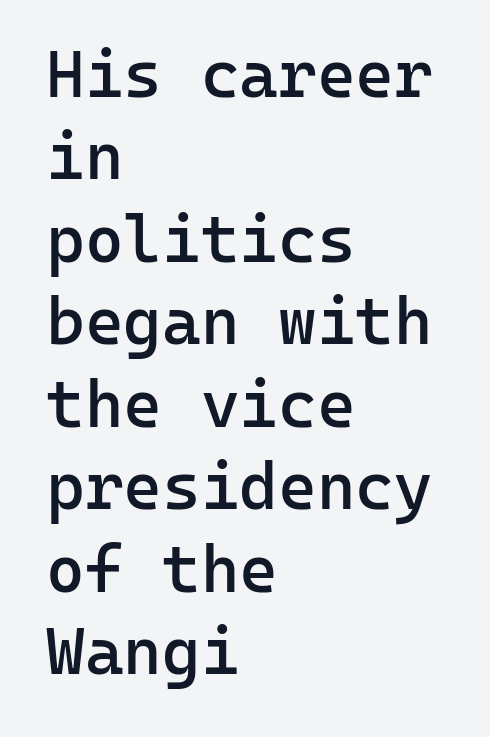
Q: Is the text bold? A: Semi-bold.
Q: Is the text italic (slanted)? A: No, it is upright.
Q: Is the typeface a serif or a sans-serif typeface? A: Sans-serif.
Q: Is the text underlined? A: No.
Q: How is the paragraph aligned? A: Left-aligned.
Q: Is the spacing between letters normal or unusually wide? A: Normal.
Q: Is the spacing between lines tight, normal or loose? A: Normal.
Q: Width (condensed, normal, or wide)? A: Normal.
Q: Stroke contrast? A: Low.
Q: x-height? A: Medium.
Q: Monospaced? A: Yes.
